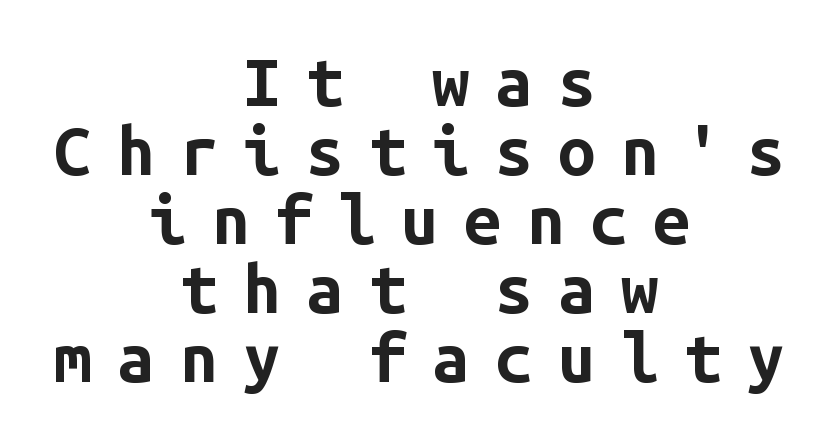
The font family rendered here belongs to the sans-serif group. A student would call this center alignment; a typographer would say set centered. Vertical strokes here are truly vertical. Stroke thickness is high; the sample reads as a true bold.
